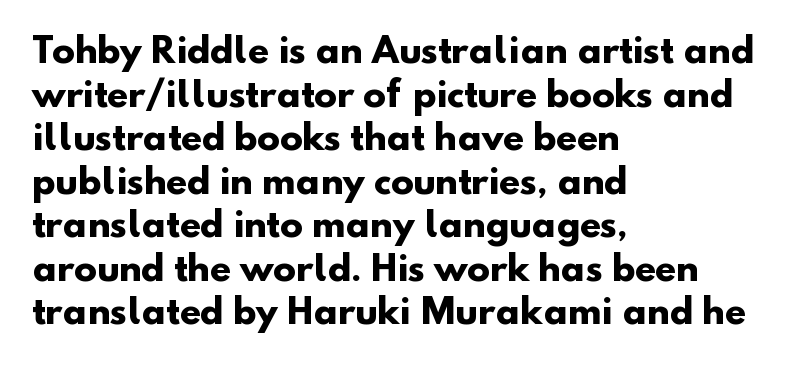
Note the varied advance widths — an 'i' is clearly narrower than an 'm'. This rendering leaves character spacing at its baseline value. These lines are set flush left with a ragged right edge. The space between consecutive lines is moderate. The zone under the glyphs is completely vacant. The letters carry no serifs — their stems end cleanly without finishing strokes.
